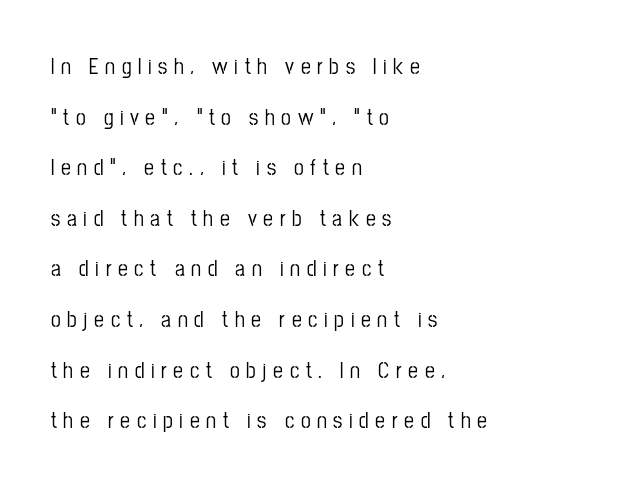
Q: Is the text italic (slanted)? A: No, it is upright.
Q: Is the text underlined? A: No.
Q: How is the paragraph aligned? A: Left-aligned.
Q: Is the spacing between letters normal or unusually wide? A: Unusually wide.
Q: Is the spacing between lines tight, normal or loose? A: Loose.
